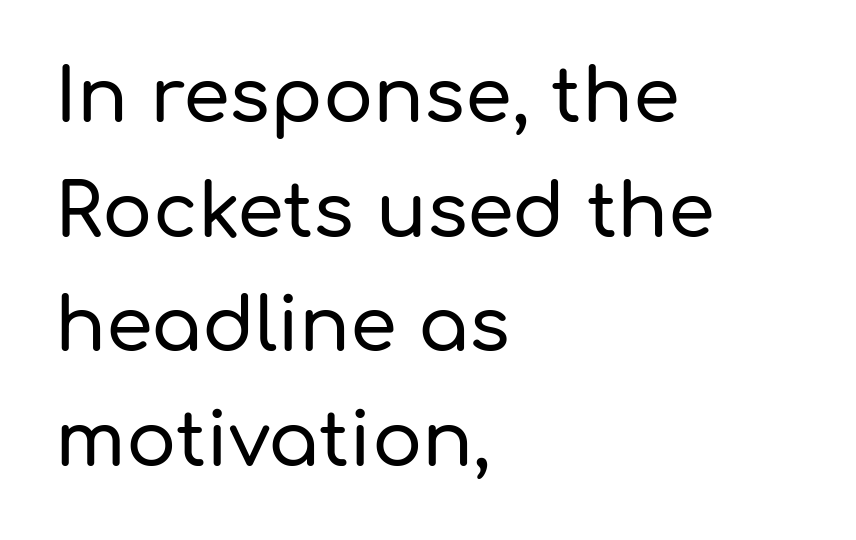
{"serif": "no", "italic": "no", "width": "normal", "stroke_contrast": "low", "x_height": "medium", "monospaced": "no", "underline": "no", "align": "left", "line_spacing": "normal", "line_spacing_ratio": 1.53, "letter_spacing": "normal", "letter_spacing_em": 0.0, "glyph_px": 75}
